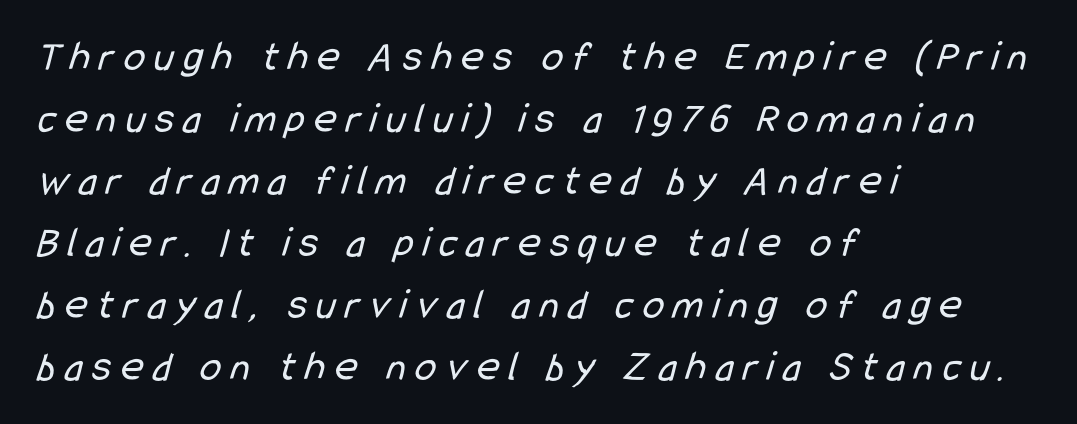
The image shows 43 px regular-weight, condensed sans-serif type; set left-aligned, normal line spacing (1.44x), unusually wide letter spacing (+0.22 em), not underlined; low stroke contrast and a medium x-height.
